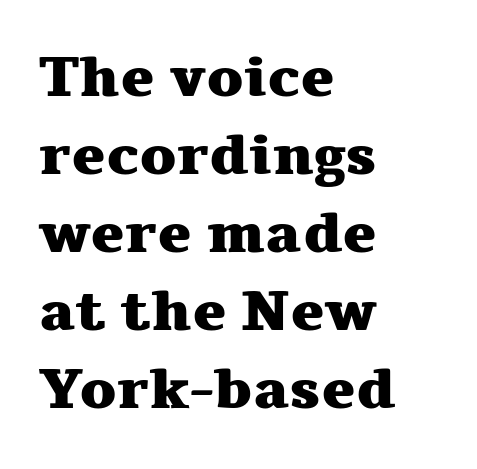
Q: Is the text bold? A: Yes.
Q: Is the text italic (slanted)? A: No, it is upright.
Q: Is the typeface a serif or a sans-serif typeface? A: Serif.
Q: Is the text underlined? A: No.
Q: How is the paragraph aligned? A: Left-aligned.
Q: Is the spacing between letters normal or unusually wide? A: Normal.
Q: Is the spacing between lines tight, normal or loose? A: Normal.
Q: Width (condensed, normal, or wide)? A: Wide.
Q: Stroke contrast? A: Medium.
Q: x-height? A: Medium.
Q: Monospaced? A: No.
